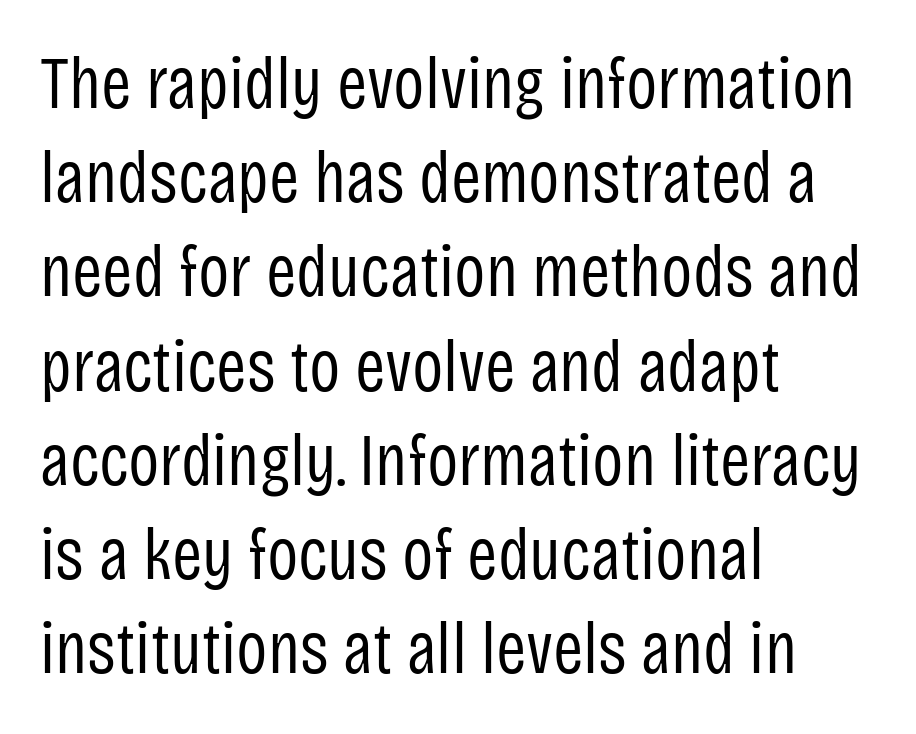
{"serif": "no", "italic": "no", "bold": "no", "weight": "regular", "width": "condensed", "stroke_contrast": "low", "x_height": "large", "monospaced": "no", "underline": "no", "align": "left", "line_spacing": "normal", "line_spacing_ratio": 1.29, "letter_spacing": "normal", "letter_spacing_em": 0.0, "glyph_px": 73}
